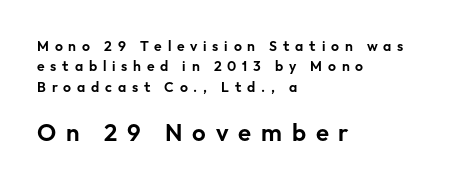
The image shows 24 px text type, upright; set left-aligned, normal line spacing (1.45x), unusually wide letter spacing (+0.41 em), not underlined; the second (bottom) block is 1.71x larger.
